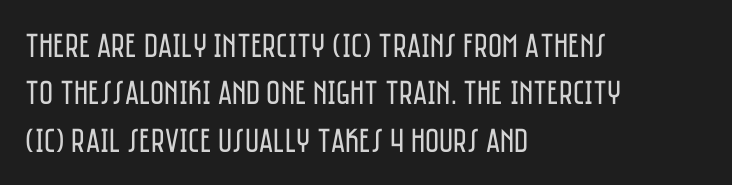
The image shows 34 px regular-weight, condensed sans-serif type, upright; set left-aligned, normal line spacing (1.39x), normal letter spacing, not underlined; low stroke contrast and a large x-height.
